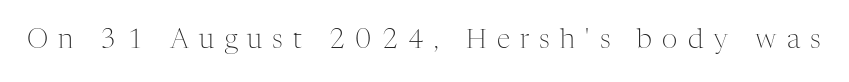
The words here are not underlined. How are the letters spaced? Widely, with obvious added tracking. On a weight scale, this lands at 450 or below. Italic? Not at all — the glyphs are vertical.
